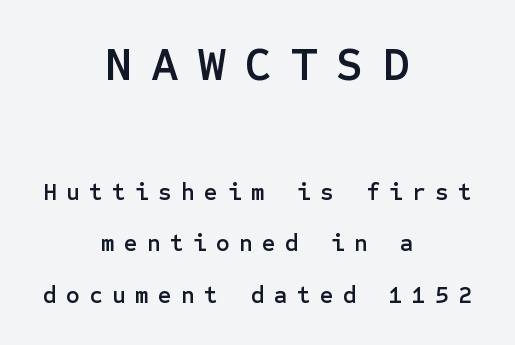
Size contrast runs from large at the top to small at the bottom. The passage shown is typeset with a sans-serif family. The leading is generous, giving the passage an open texture. Horizontal alignment here is central, giving a formal, balanced look.
